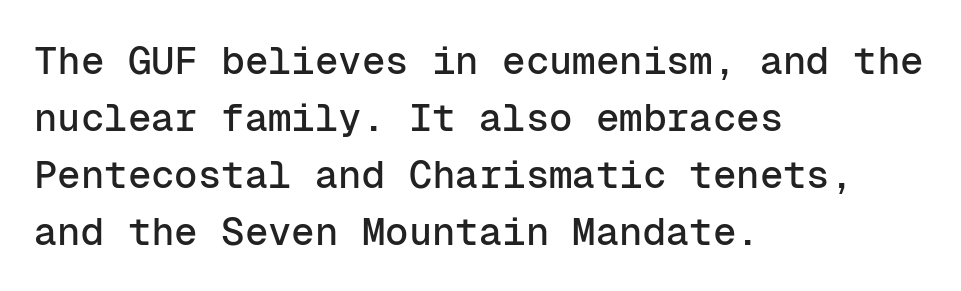
The image shows 39 px sans-serif type, upright, monospaced; set left-aligned, normal line spacing (1.46x), normal letter spacing, not underlined; low stroke contrast and a medium x-height.
